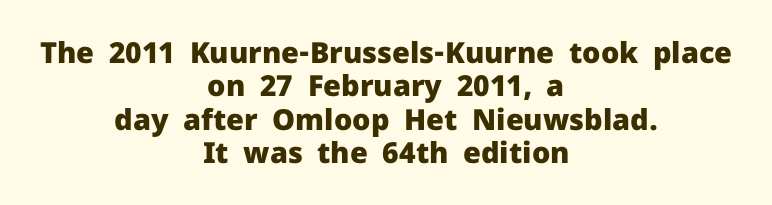
Q: Is the text bold? A: Yes.
Q: Is the text italic (slanted)? A: No, it is upright.
Q: Is the typeface a serif or a sans-serif typeface? A: Sans-serif.
Q: Is the text underlined? A: No.
Q: How is the paragraph aligned? A: Centered.
Q: Is the spacing between letters normal or unusually wide? A: Normal.
Q: Is the spacing between lines tight, normal or loose? A: Tight.
Q: Width (condensed, normal, or wide)? A: Normal.
Q: Stroke contrast? A: Low.
Q: x-height? A: Medium.
Q: Monospaced? A: No.
